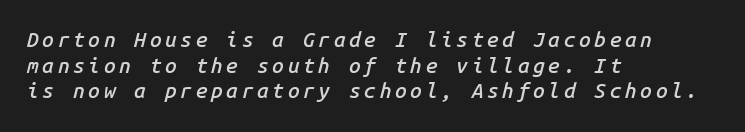
Is the type bold? Partly — it's a semibold, heavier than regular but not fully bold. Glance below the letters and you will spot only blank space. A classic flush-left, rag-right setting is used for this passage. The whole block is typeset with a tilt.
